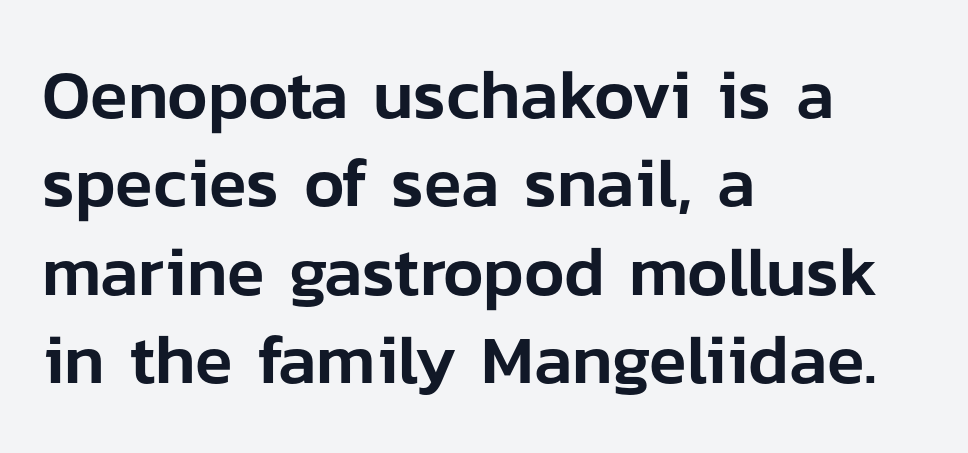
No word sits above an underline. The vertical gap from one line to the next is medium. Teacher's note: observe the even left margin — that is flush-left alignment. The passage shown has conventional tracking throughout. Character widths vary here, with narrow letters taking less room than wide ones. This is the regular roman posture of the typeface.
